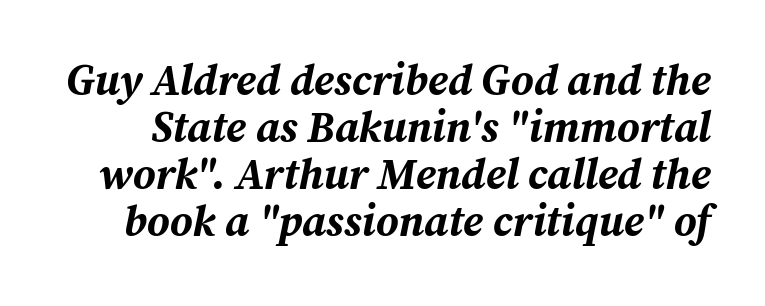
Q: Is the text bold? A: Yes.
Q: Is the text italic (slanted)? A: Yes, it leans right by about 12 degrees.
Q: Is the text underlined? A: No.
Q: Is the spacing between letters normal or unusually wide? A: Normal.
Q: Is the spacing between lines tight, normal or loose? A: Tight.
Q: Width (condensed, normal, or wide)? A: Normal.
Q: Stroke contrast? A: Medium.
Q: x-height? A: Medium.
Q: Monospaced? A: No.
